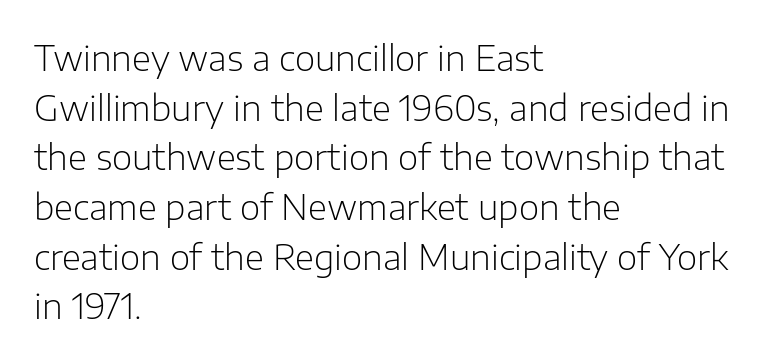
{"serif": "no", "italic": "no", "bold": "no", "weight": "light", "width": "normal", "stroke_contrast": "low", "x_height": "medium", "monospaced": "no", "underline": "no", "align": "left", "line_spacing": "normal", "line_spacing_ratio": 1.42, "letter_spacing": "normal", "letter_spacing_em": 0.0, "glyph_px": 35}
